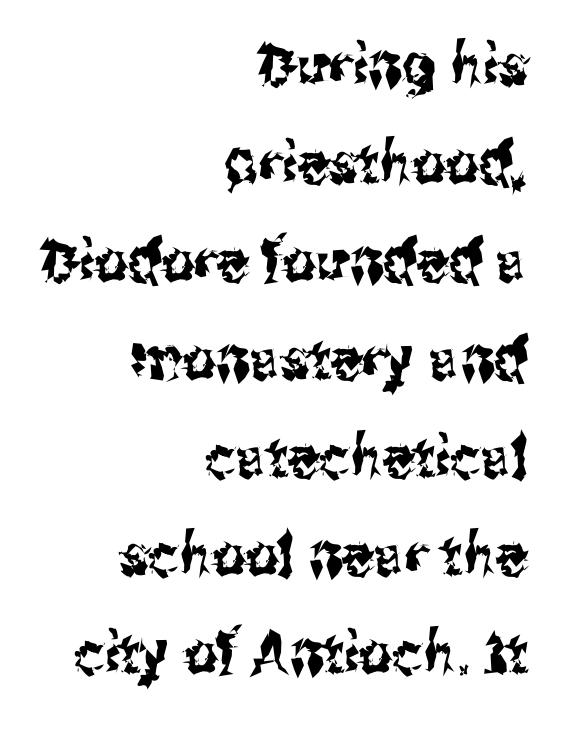
The image shows 58 px condensed sans-serif type, upright; set right-aligned, normal line spacing (1.69x), normal letter spacing, not underlined; medium stroke contrast and a medium x-height.
